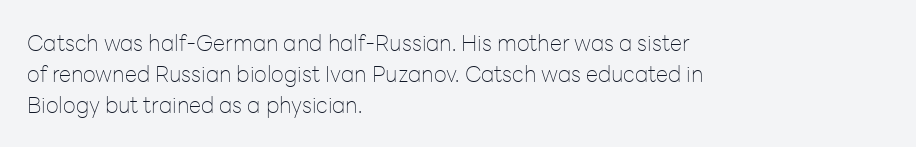
The image shows 22 px text type, upright; set left-aligned, normal line spacing (1.4x), normal letter spacing, not underlined.
